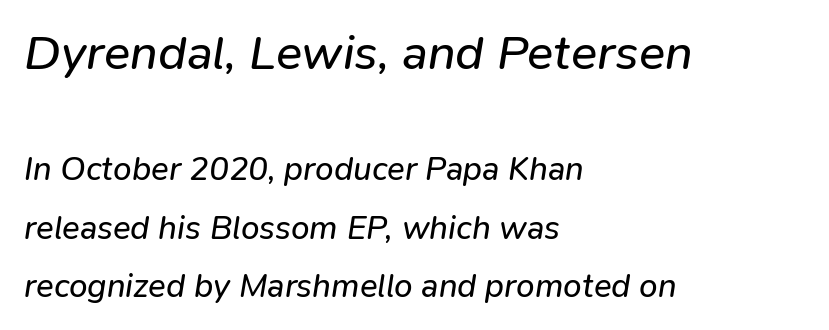
The image shows 49 px regular-weight type, italic (leaning right); set left-aligned, line spacing 1.76x, normal letter spacing, not underlined; the first (top) block is 1.48x larger; low stroke contrast and a medium x-height.
